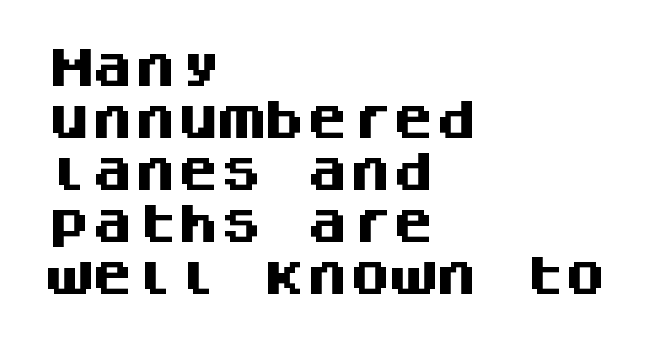
The image shows 43 px heavy sans-serif type, upright, monospaced; set left-aligned, line spacing 1.21x, normal letter spacing, not underlined; medium stroke contrast and a large x-height.
